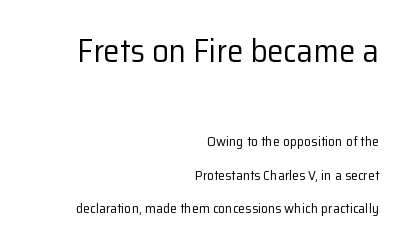
The image shows 33 px regular-weight sans-serif type, upright; set right-aligned, loose line spacing (2.41x), normal letter spacing, not underlined; the first (top) block is 2.36x larger; low stroke contrast and a medium x-height.
